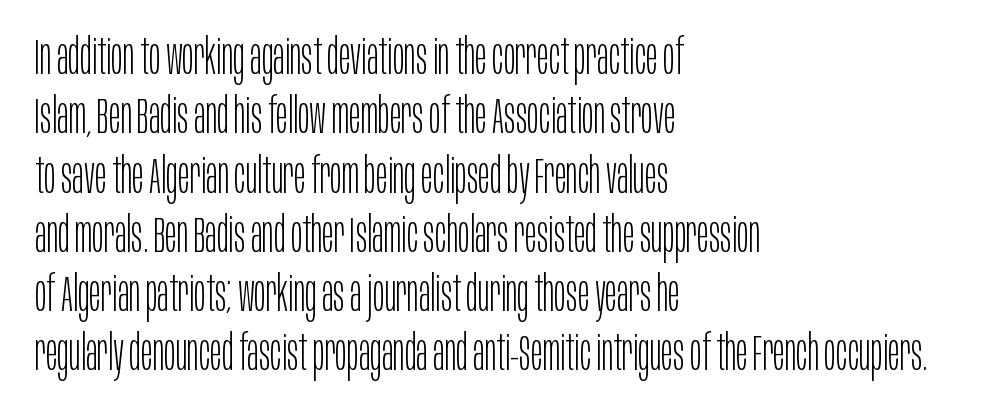
The image shows 49 px light, condensed sans-serif type, upright; set left-aligned, line spacing 1.21x, normal letter spacing, not underlined; low stroke contrast and a large x-height.
